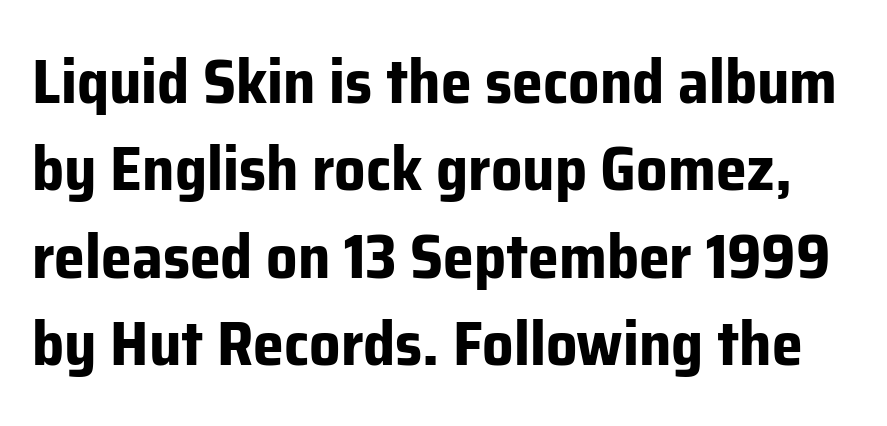
You can tell from the bare stems that sans-serif type was used. The gap between lines stays unmarked. Is this a fixed-width face? No — the glyphs have proportional, varying widths. Line spacing here is normal. Short note: letters normally spaced. The letters are bold, with thick, heavy strokes.
